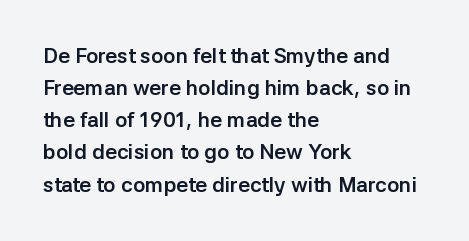
{"italic": "no", "bold": "yes", "underline": "no", "align": "left", "line_spacing": "normal", "line_spacing_ratio": 1.53, "letter_spacing": "normal", "letter_spacing_em": 0.0, "glyph_px": 21}
